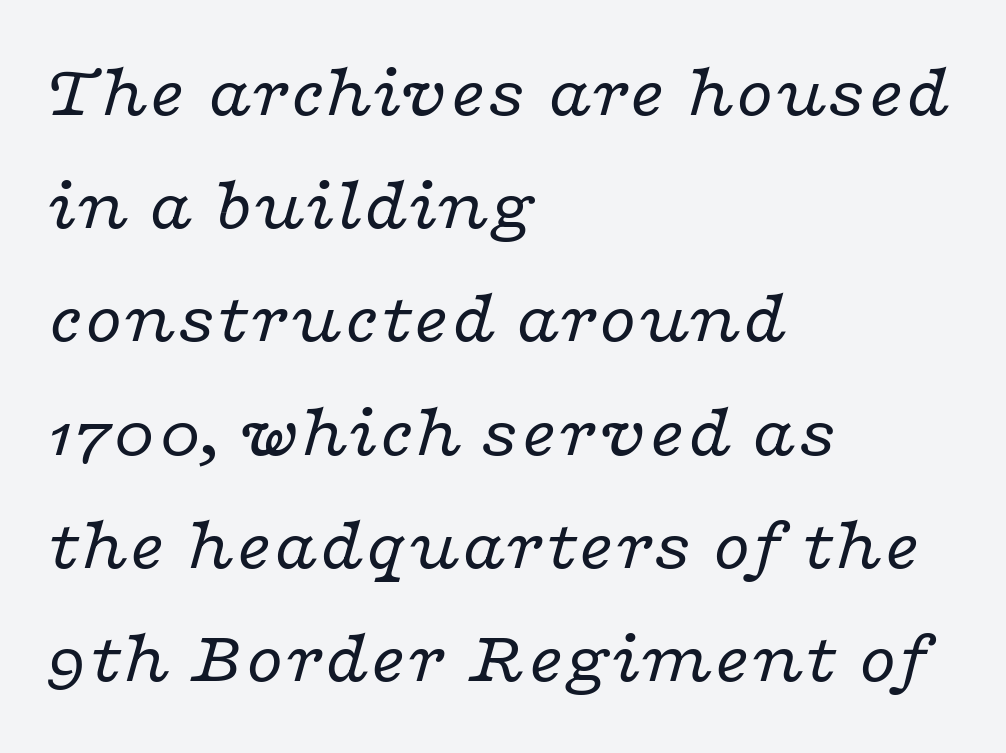
The image shows 76 px regular-weight, wide serif type, italic (leaning right); set left-aligned, normal line spacing (1.49x), normal letter spacing, not underlined; low stroke contrast and a medium x-height.
